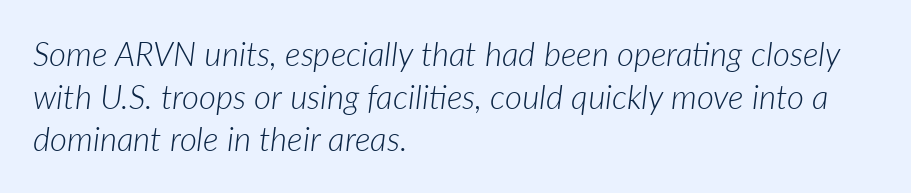
{"italic": "yes", "lean": "right", "slant_degrees": 7, "bold": "no", "weight": "light", "width": "normal", "stroke_contrast": "low", "x_height": "medium", "monospaced": "no", "underline": "no", "align": "left", "line_spacing": "normal", "line_spacing_ratio": 1.29, "letter_spacing": "normal", "letter_spacing_em": 0.0, "glyph_px": 33}
